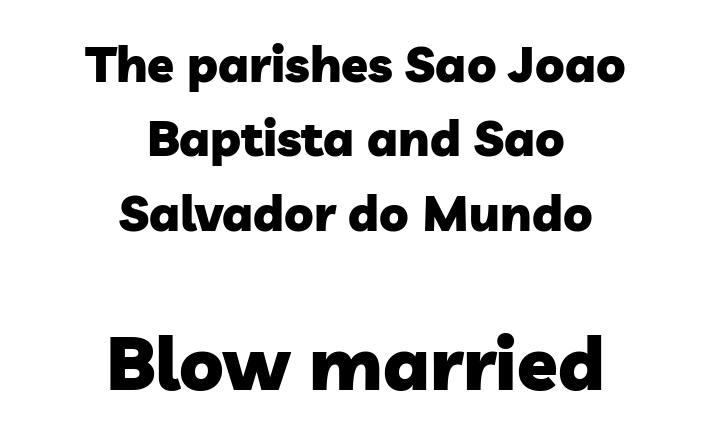
The image shows 74 px heavy sans-serif type; set centered, normal line spacing (1.52x), normal letter spacing, not underlined; the second (bottom) block is 1.51x larger; low stroke contrast and a medium x-height.
